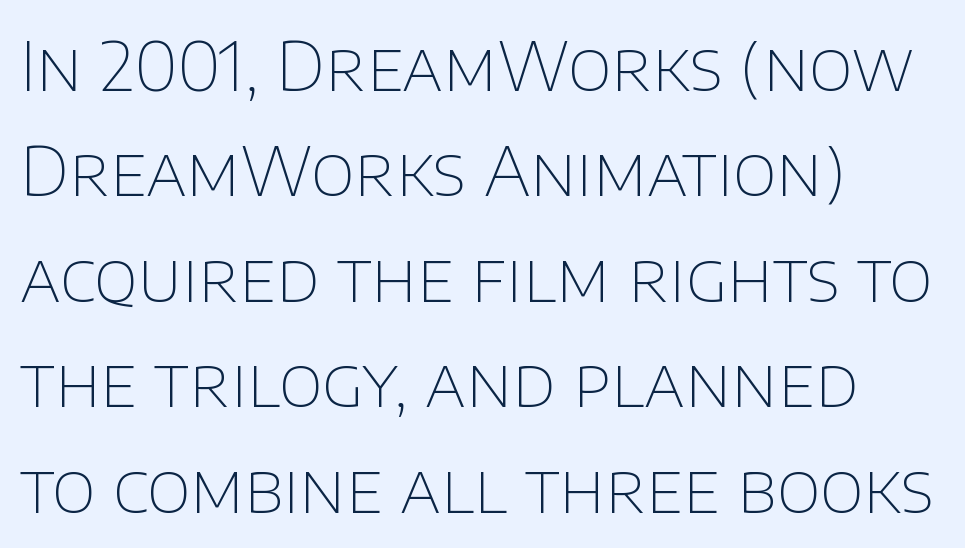
The image shows 68 px thin sans-serif type, upright; set left-aligned, normal line spacing (1.55x), normal letter spacing, not underlined; low stroke contrast and a large x-height.
